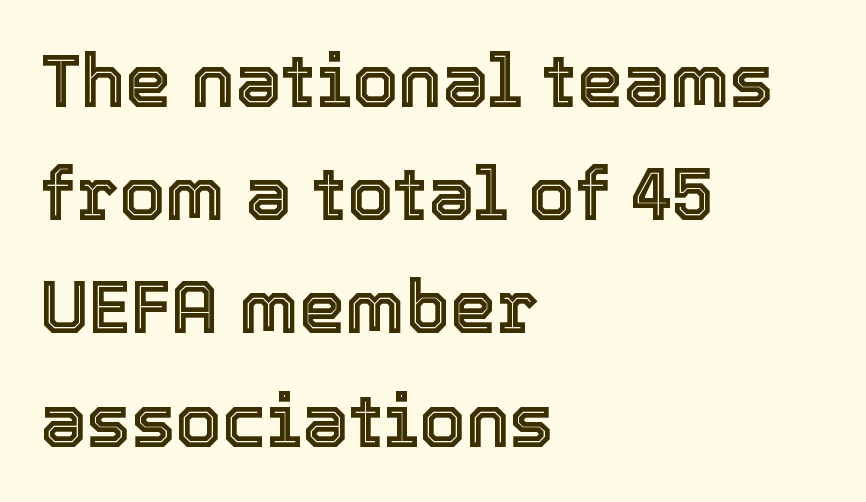
{"italic": "no", "width": "normal", "x_height": "medium", "monospaced": "no", "underline": "no", "align": "left", "line_spacing": "normal", "line_spacing_ratio": 1.53, "letter_spacing": "normal", "letter_spacing_em": 0.0, "glyph_px": 74}
